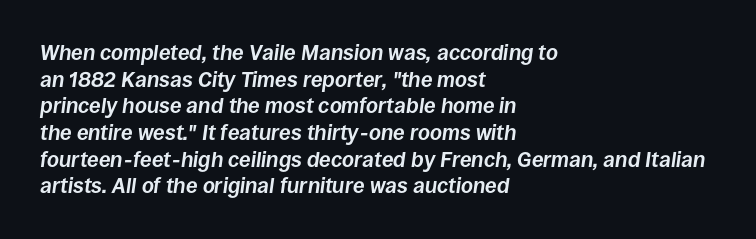
{"italic": "yes", "lean": "right", "slant_degrees": 8, "bold": "yes", "underline": "no", "align": "left", "line_spacing": "normal", "line_spacing_ratio": 1.27, "letter_spacing": "normal", "letter_spacing_em": 0.0, "glyph_px": 21}
